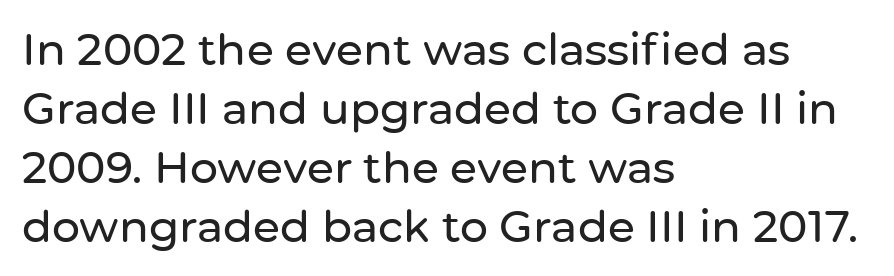
The image shows 44 px sans-serif type, upright; set left-aligned, normal line spacing (1.34x), normal letter spacing, not underlined; low stroke contrast and a medium x-height.
